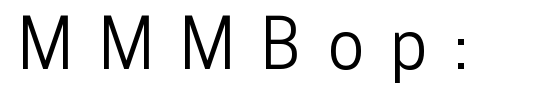
Q: Is the text italic (slanted)? A: No, it is upright.
Q: Is the typeface a serif or a sans-serif typeface? A: Sans-serif.
Q: Is the text underlined? A: No.
Q: Is the spacing between letters normal or unusually wide? A: Unusually wide.
Q: Width (condensed, normal, or wide)? A: Condensed.
Q: Stroke contrast? A: Low.
Q: x-height? A: Medium.
Q: Monospaced? A: No.
